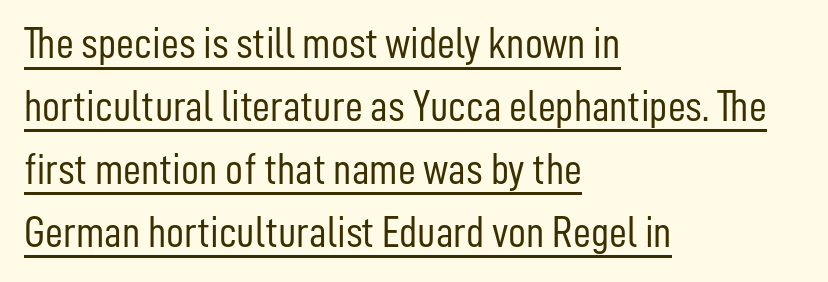
{"serif": "no", "italic": "no", "bold": "no", "weight": "light", "width": "condensed", "stroke_contrast": "low", "x_height": "medium", "monospaced": "no", "underline": "yes", "align": "left", "line_spacing": "normal", "line_spacing_ratio": 1.43, "letter_spacing": "normal", "letter_spacing_em": 0.0, "glyph_px": 44}
